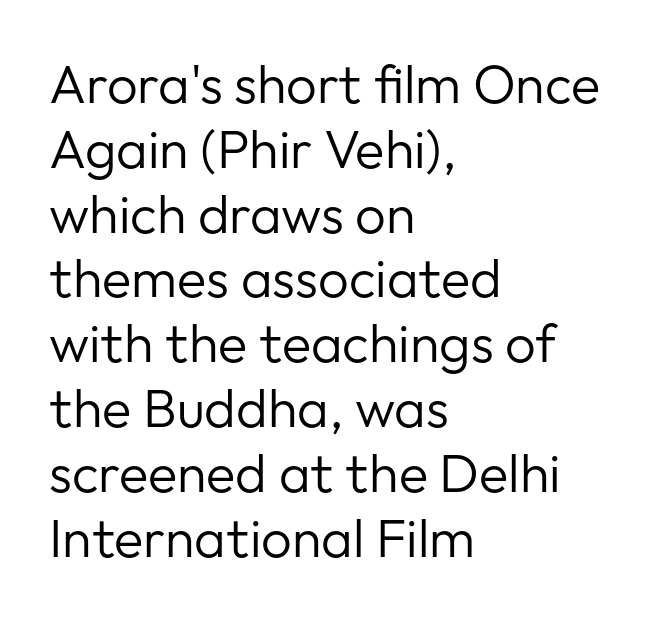
Do the letters lean? They stand straight. Unlike a traditional serif, this face leaves its strokes unadorned. Lines of text with bare space underneath. Tracking value appears to be zero — textbook default spacing.
